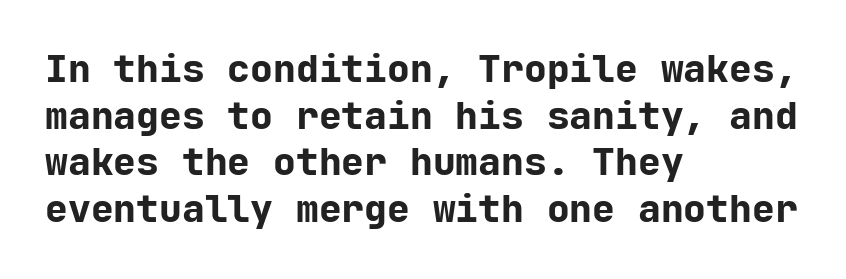
The image shows 38 px bold sans-serif type, upright, monospaced; set left-aligned, line spacing 1.23x, normal letter spacing, not underlined; low stroke contrast and a medium x-height.
